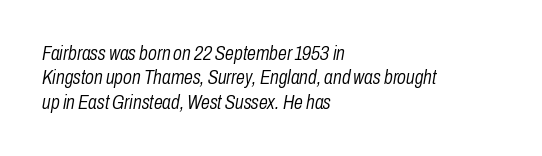
Q: Is the text bold? A: No.
Q: Is the text italic (slanted)? A: Yes, it leans right by about 10 degrees.
Q: Is the text underlined? A: No.
Q: How is the paragraph aligned? A: Left-aligned.
Q: Is the spacing between letters normal or unusually wide? A: Normal.
